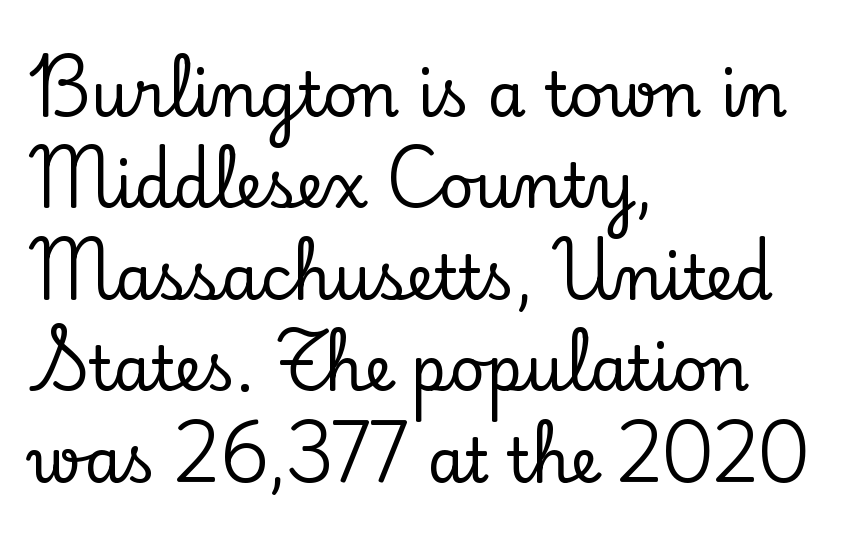
Q: Is the text italic (slanted)? A: No, it is upright.
Q: Is the typeface a serif or a sans-serif typeface? A: Serif.
Q: Is the text underlined? A: No.
Q: How is the paragraph aligned? A: Left-aligned.
Q: Is the spacing between letters normal or unusually wide? A: Normal.
Q: Is the spacing between lines tight, normal or loose? A: Normal.
Q: Width (condensed, normal, or wide)? A: Normal.
Q: Stroke contrast? A: Low.
Q: x-height? A: Small.
Q: Monospaced? A: No.
